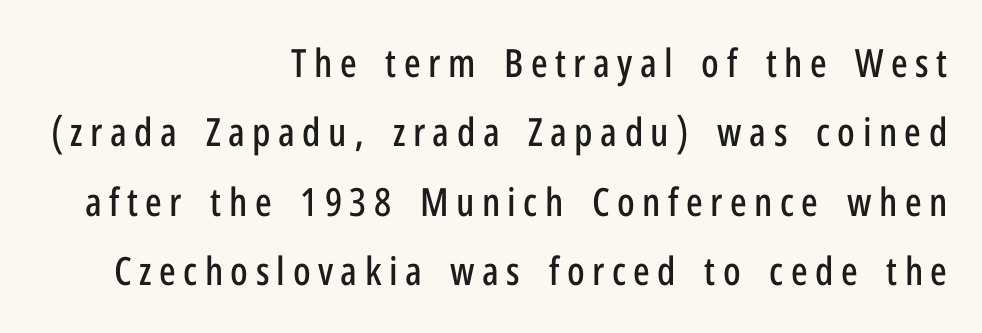
Q: Is the text italic (slanted)? A: No, it is upright.
Q: Is the typeface a serif or a sans-serif typeface? A: Sans-serif.
Q: Is the text underlined? A: No.
Q: How is the paragraph aligned? A: Right-aligned.
Q: Width (condensed, normal, or wide)? A: Condensed.
Q: Stroke contrast? A: Low.
Q: x-height? A: Medium.
Q: Monospaced? A: No.
